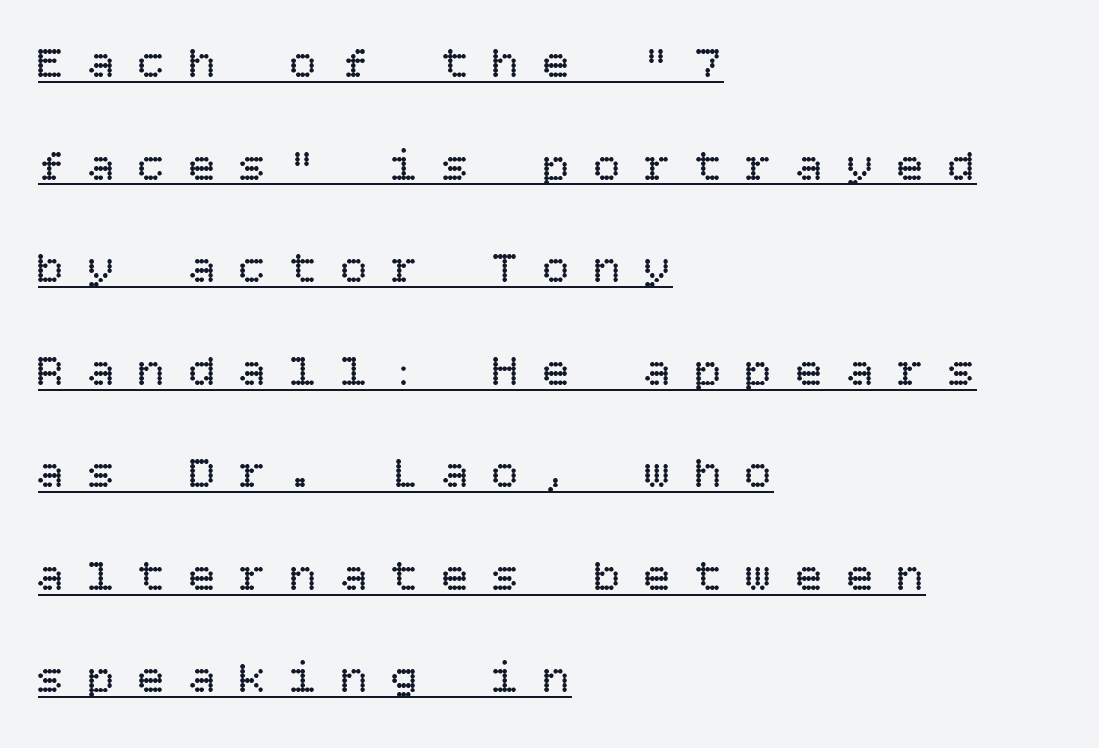
{"italic": "no", "bold": "no", "weight": "regular", "width": "normal", "stroke_contrast": "low", "x_height": "large", "underline": "yes", "align": "left", "line_spacing": "loose", "line_spacing_ratio": 2.23, "letter_spacing": "wide", "letter_spacing_em": 0.5, "glyph_px": 46}
